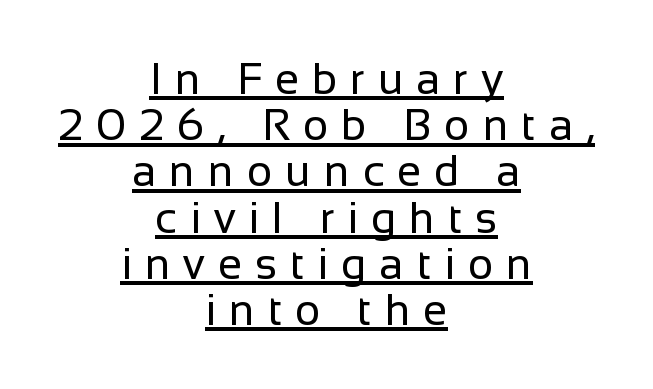
The type is letterspaced generously, with wide tracking. The typeface chosen for these lines omits serifs. The rendered words wear a rule along their underside. The face used here is proportionally spaced, like ordinary book or web type.
